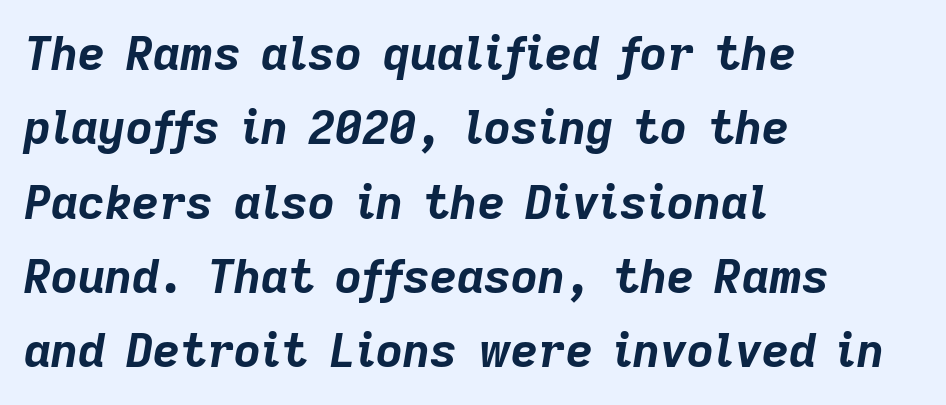
Q: Is the text bold? A: Yes.
Q: Is the text italic (slanted)? A: Yes, it leans right by about 9 degrees.
Q: Is the text underlined? A: No.
Q: How is the paragraph aligned? A: Left-aligned.
Q: Is the spacing between letters normal or unusually wide? A: Normal.
Q: Is the spacing between lines tight, normal or loose? A: Normal.
Q: Width (condensed, normal, or wide)? A: Normal.
Q: Stroke contrast? A: Low.
Q: x-height? A: Medium.
Q: Monospaced? A: No.
